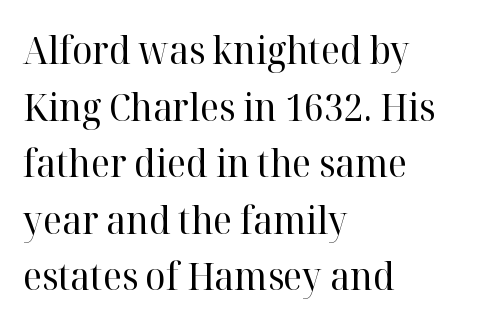
{"serif": "yes", "italic": "no", "bold": "no", "weight": "regular", "width": "normal", "stroke_contrast": "high", "x_height": "medium", "monospaced": "no", "underline": "no", "align": "left", "line_spacing": "normal", "line_spacing_ratio": 1.49, "letter_spacing": "normal", "letter_spacing_em": 0.0, "glyph_px": 38}
